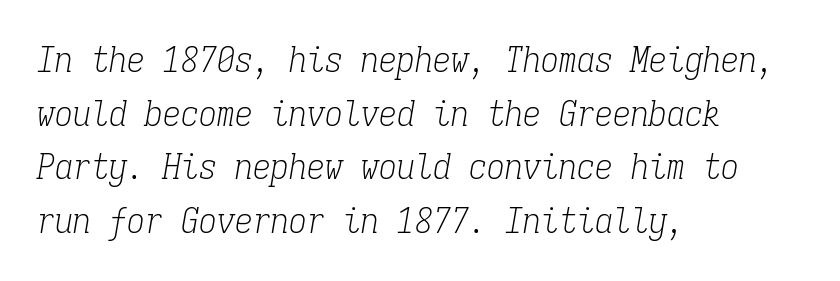
Stroke thickness stays within the range of a standard reading face or lighter. One-word summary of the alignment: left. This rendering features lettering with no underline. Reading down the column, the eye jumps a familiar distance to each next line.
